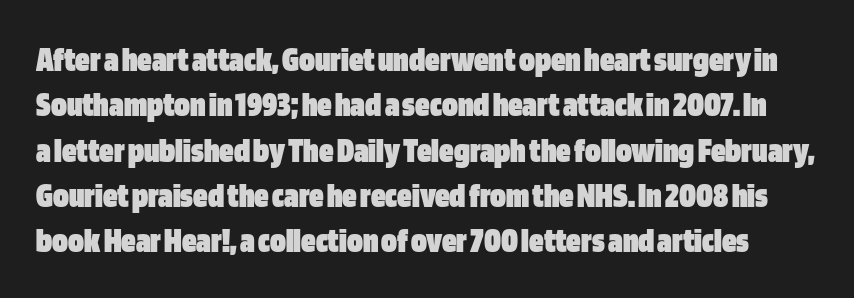
The image shows 36 px heavy, condensed sans-serif type, upright; set normal line spacing (1.26x), normal letter spacing, not underlined; low stroke contrast and a large x-height.
